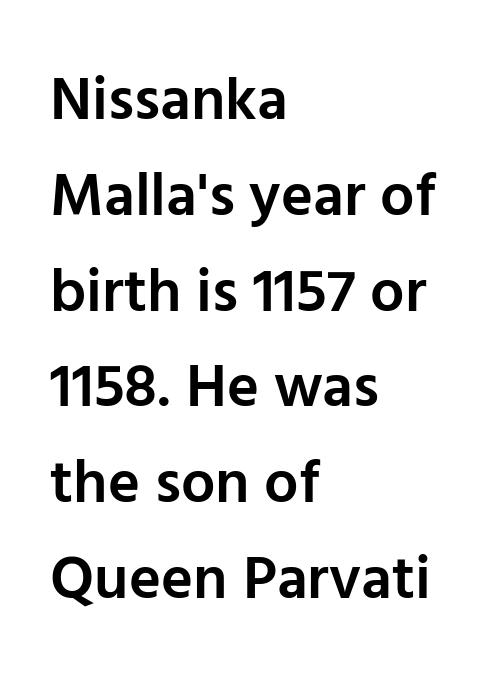
Style check: upright. In terms of leading, this rendering sits right in the middle. Font category for this specimen: sans-serif. The horizontal fit of the characters is conventional and even. Type without underlining.
